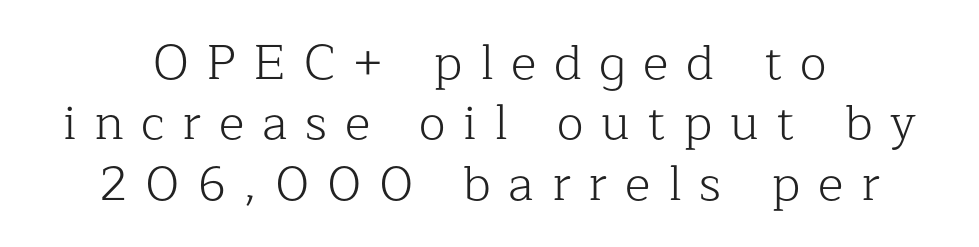
The image shows 49 px light serif type, upright; set centered, line spacing 1.23x, unusually wide letter spacing (+0.36 em), not underlined; low stroke contrast and a medium x-height.
